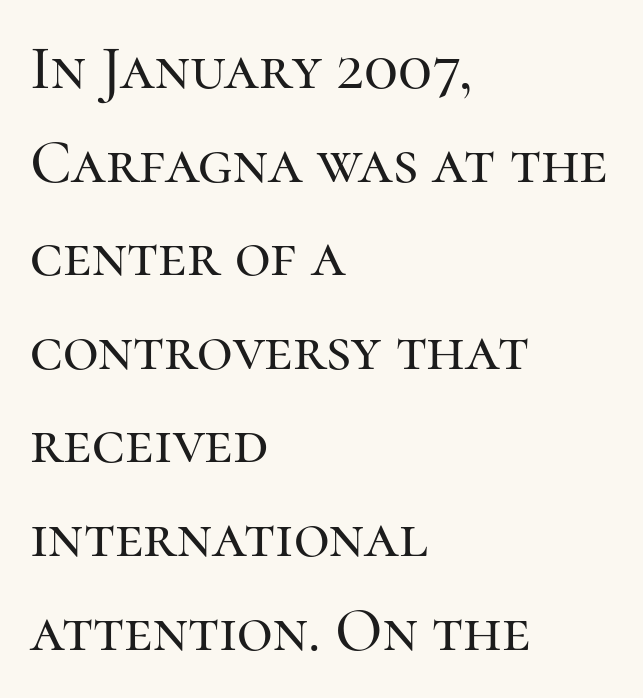
Q: Is the text italic (slanted)? A: No, it is upright.
Q: Is the typeface a serif or a sans-serif typeface? A: Serif.
Q: Is the text underlined? A: No.
Q: How is the paragraph aligned? A: Left-aligned.
Q: Is the spacing between letters normal or unusually wide? A: Normal.
Q: Is the spacing between lines tight, normal or loose? A: Normal.
Q: Width (condensed, normal, or wide)? A: Normal.
Q: Stroke contrast? A: High.
Q: x-height? A: Medium.
Q: Monospaced? A: No.
